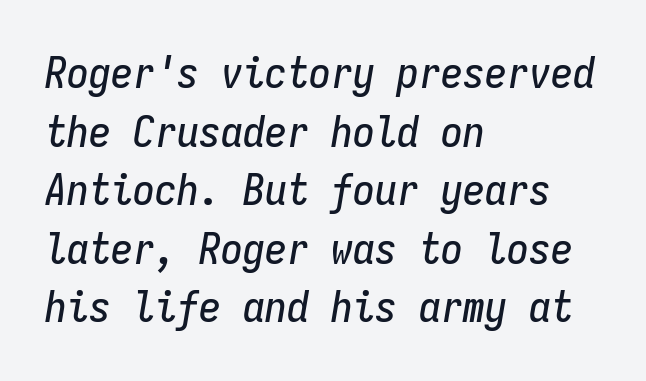
{"italic": "yes", "lean": "right", "slant_degrees": 9, "width": "condensed", "stroke_contrast": "low", "x_height": "medium", "monospaced": "yes", "underline": "no", "align": "left", "line_spacing": "normal", "line_spacing_ratio": 1.33, "letter_spacing": "normal", "letter_spacing_em": 0.0, "glyph_px": 44}
